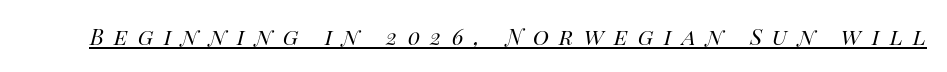
{"italic": "yes", "lean": "right", "slant_degrees": 14, "bold": "no", "underline": "yes", "letter_spacing": "wide", "letter_spacing_em": 0.47, "glyph_px": 22}
